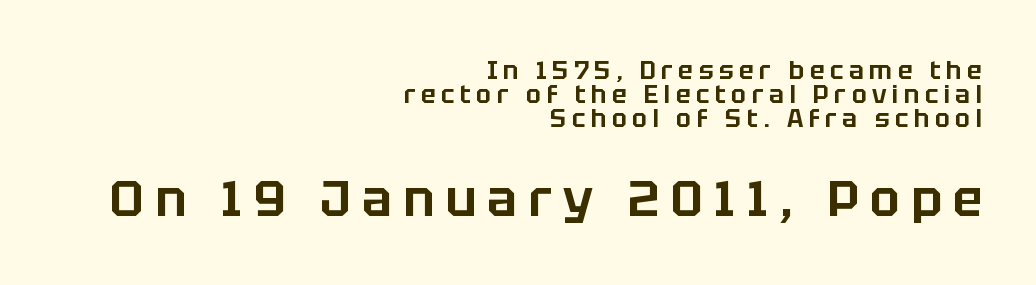
{"serif": "no", "italic": "no", "width": "normal", "stroke_contrast": "low", "x_height": "large", "monospaced": "no", "underline": "no", "align": "right", "line_spacing": "tight", "line_spacing_ratio": 0.96, "letter_spacing": "wide", "letter_spacing_em": 0.22, "larger_block": "second", "size_ratio": 2.0, "glyph_px": 50}
